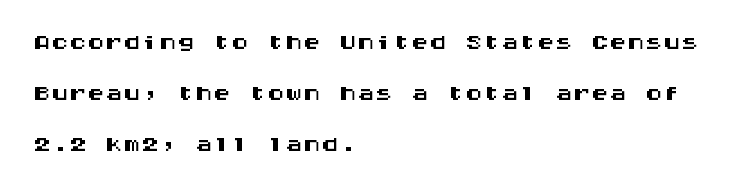
The baseline area is clear. Ascenders rise straight up at ninety degrees. Think of a typewriter: that constant character pitch is what you see here. Reading down the column, the eye jumps a familiar distance to each next line. The setting favours the left margin, as ordinary paragraphs usually do. Here the glyphs are tracked normally, forming tight word shapes.
